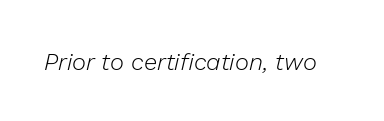
A light-to-regular cut is what we see here. An italicized treatment has been applied to the whole sample. Has an underline been added? It has not. You could call the tracking neutral — neither tight nor loose.
